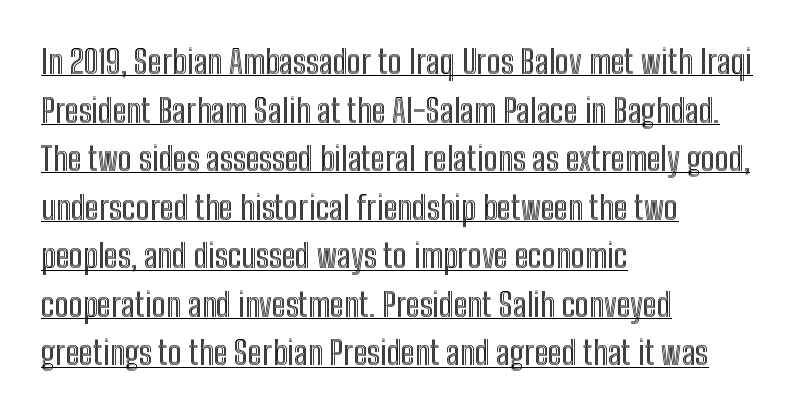
Q: Is the text italic (slanted)? A: No, it is upright.
Q: Is the text underlined? A: Yes.
Q: How is the paragraph aligned? A: Left-aligned.
Q: Is the spacing between letters normal or unusually wide? A: Normal.
Q: Is the spacing between lines tight, normal or loose? A: Normal.
Q: Width (condensed, normal, or wide)? A: Condensed.
Q: x-height? A: Medium.
Q: Monospaced? A: No.
